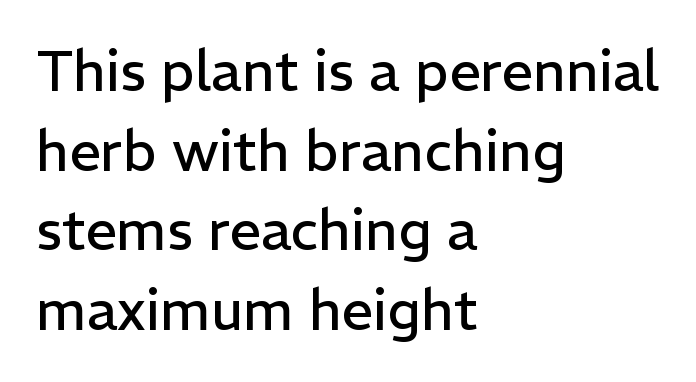
Q: Is the text bold? A: No.
Q: Is the text italic (slanted)? A: No, it is upright.
Q: Is the typeface a serif or a sans-serif typeface? A: Sans-serif.
Q: Is the text underlined? A: No.
Q: How is the paragraph aligned? A: Left-aligned.
Q: Is the spacing between letters normal or unusually wide? A: Normal.
Q: Is the spacing between lines tight, normal or loose? A: Normal.
Q: Width (condensed, normal, or wide)? A: Normal.
Q: Stroke contrast? A: Low.
Q: x-height? A: Medium.
Q: Monospaced? A: No.
